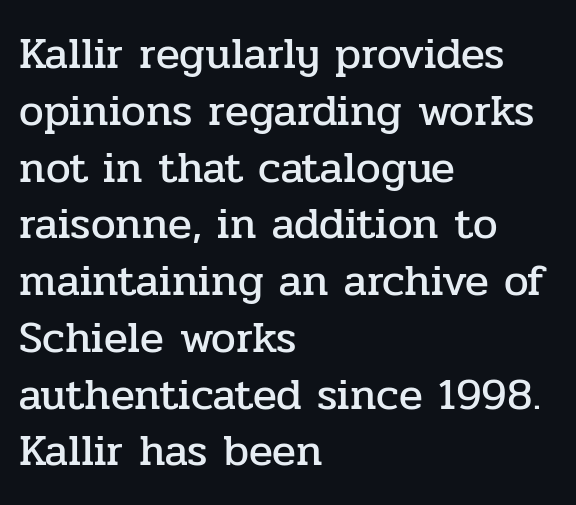
One-word summary of the alignment: left. A typesetter would call this proportional, since set widths differ per character. Honestly, there is no underline to notice here at all. In terms of leading, this rendering sits right in the middle. Standard letterfit; no display-style spreading of the glyphs.
